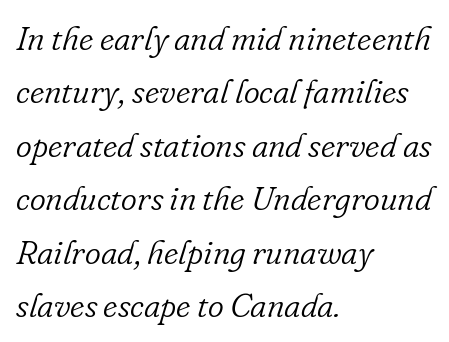
The image shows 34 px light serif type, italic (leaning right); set left-aligned, normal line spacing (1.57x), normal letter spacing, not underlined; low stroke contrast and a small x-height.
